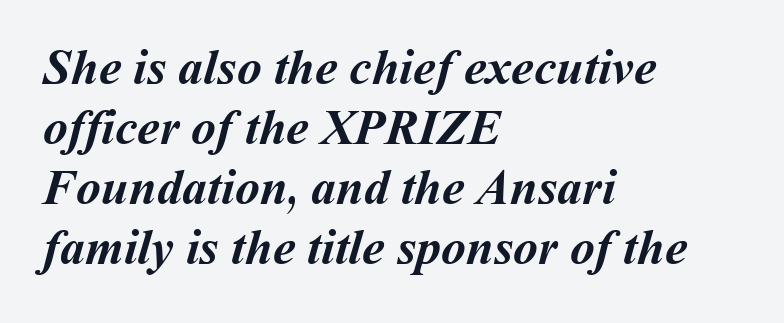
{"bold": "yes", "weight": "semibold", "width": "normal", "stroke_contrast": "medium", "x_height": "medium", "monospaced": "no", "underline": "no", "align": "left", "line_spacing_ratio": 1.2, "letter_spacing": "normal", "letter_spacing_em": 0.0, "glyph_px": 50}
